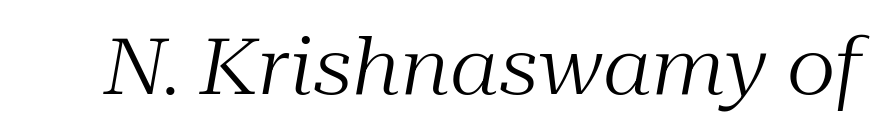
Q: Is the text bold? A: No.
Q: Is the text italic (slanted)? A: Yes, it leans right by about 10 degrees.
Q: Is the typeface a serif or a sans-serif typeface? A: Serif.
Q: Is the text underlined? A: No.
Q: Is the spacing between letters normal or unusually wide? A: Normal.
Q: Width (condensed, normal, or wide)? A: Normal.
Q: Stroke contrast? A: Medium.
Q: x-height? A: Medium.
Q: Monospaced? A: No.
